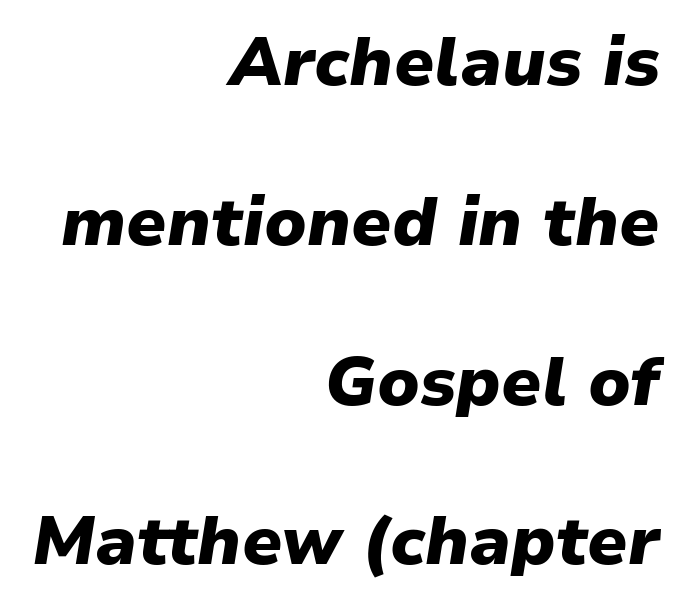
Q: Is the text bold? A: Yes.
Q: Is the text italic (slanted)? A: Yes, it leans right by about 9 degrees.
Q: Is the text underlined? A: No.
Q: How is the paragraph aligned? A: Right-aligned.
Q: Is the spacing between letters normal or unusually wide? A: Normal.
Q: Is the spacing between lines tight, normal or loose? A: Loose.
Q: Width (condensed, normal, or wide)? A: Normal.
Q: Stroke contrast? A: Low.
Q: x-height? A: Medium.
Q: Monospaced? A: No.
